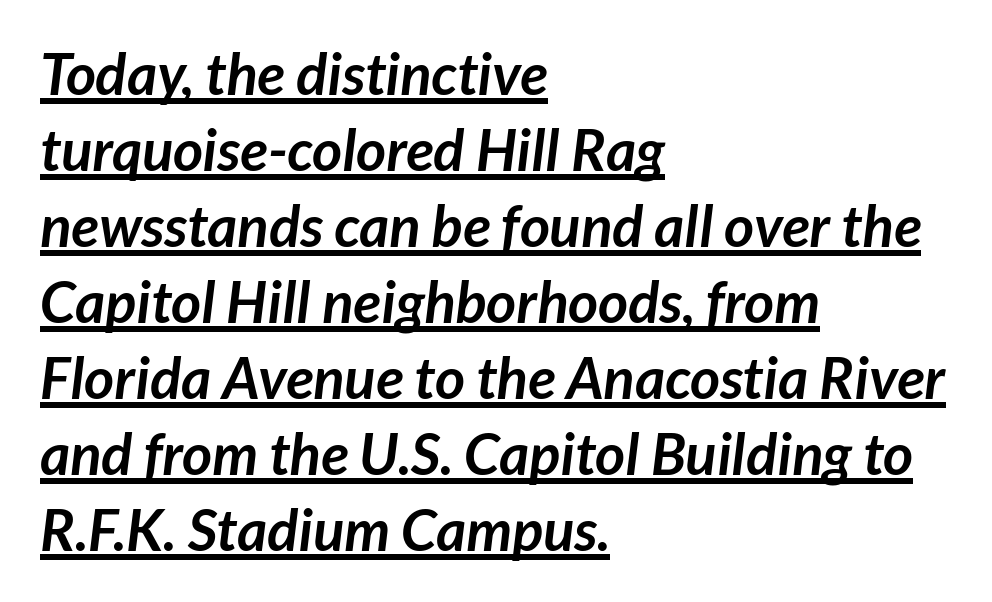
{"serif": "no", "bold": "yes", "weight": "semibold", "width": "normal", "stroke_contrast": "low", "x_height": "medium", "monospaced": "no", "underline": "yes", "align": "left", "line_spacing": "normal", "line_spacing_ratio": 1.31, "letter_spacing": "normal", "letter_spacing_em": 0.0, "glyph_px": 58}
